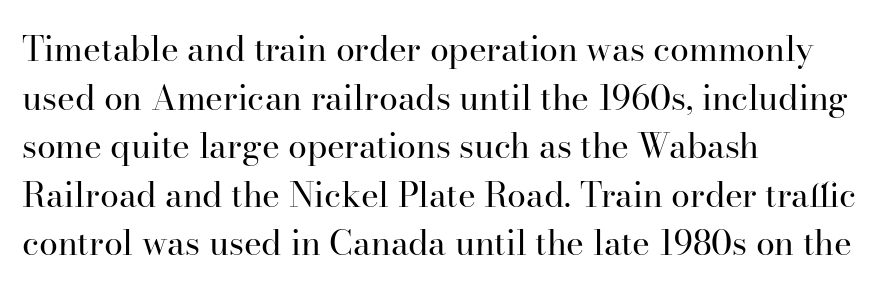
The image shows 34 px regular-weight serif type, upright; set left-aligned, normal line spacing (1.43x), normal letter spacing, not underlined; high stroke contrast and a small x-height.
